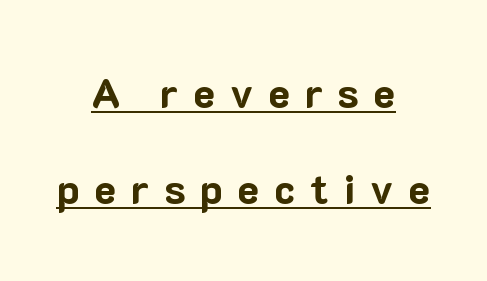
Q: Is the text bold? A: Yes.
Q: Is the text italic (slanted)? A: No, it is upright.
Q: Is the typeface a serif or a sans-serif typeface? A: Sans-serif.
Q: Is the text underlined? A: Yes.
Q: How is the paragraph aligned? A: Centered.
Q: Is the spacing between letters normal or unusually wide? A: Unusually wide.
Q: Is the spacing between lines tight, normal or loose? A: Loose.
Q: Width (condensed, normal, or wide)? A: Normal.
Q: Stroke contrast? A: Low.
Q: x-height? A: Medium.
Q: Monospaced? A: No.
